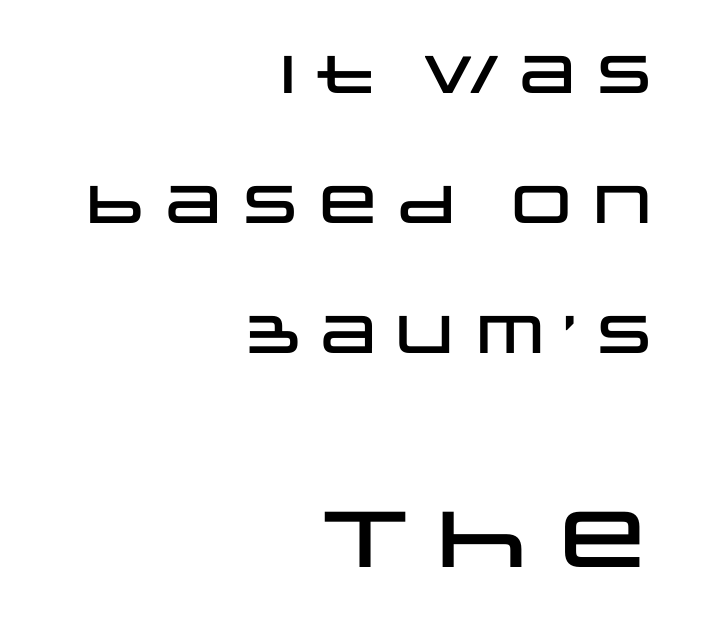
{"serif": "no", "italic": "no", "width": "wide", "stroke_contrast": "low", "x_height": "large", "monospaced": "no", "underline": "no", "align": "right", "line_spacing": "loose", "line_spacing_ratio": 2.45, "letter_spacing": "normal", "letter_spacing_em": 0.0, "larger_block": "second", "size_ratio": 1.49, "glyph_px": 79}
